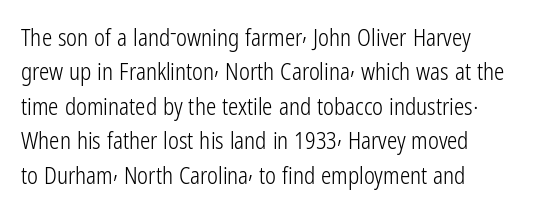
Observe the ordinary spacing: letters are neighbours, not strangers. Only glyphs here, with clear space below each row. Honestly, the row spacing looks completely unremarkable. No letter is thick-stroked: the sample isn't bold.
